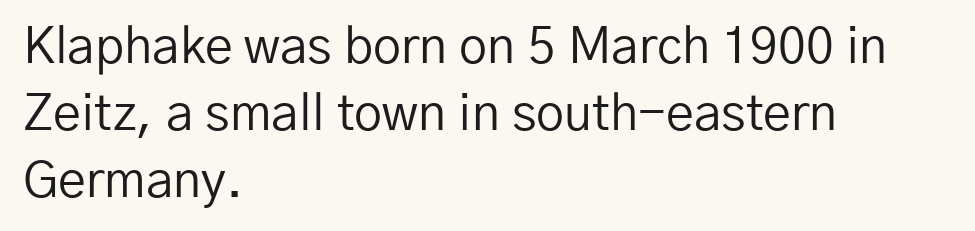
Layout note: lines flush left. The typeface has the unassuming heft of standard copy or less. The letters advance in unequal steps, a hallmark of proportional type. This rendering features lettering with no underline. What kind of face is this? One without serifs — a sans. No italicization has been applied; the sample stays upright.
